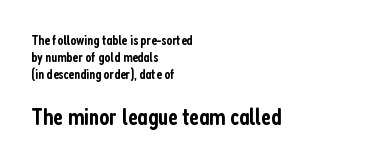
The strokes are fattened partway — semibold, not bold. Does the copy run flush right? No — it runs flush left. Does the lettering tilt? It doesn't — this is upright. The designer gave the closing block more size than the opening block. Short note: letters normally spaced.
